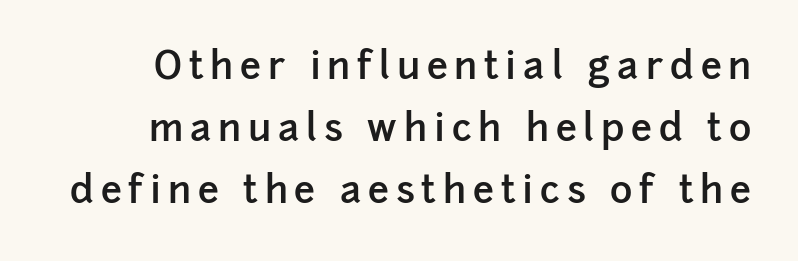
{"serif": "no", "italic": "no", "bold": "semi", "weight": "semibold", "width": "normal", "stroke_contrast": "low", "x_height": "medium", "monospaced": "no", "underline": "no", "line_spacing": "normal", "line_spacing_ratio": 1.63, "glyph_px": 38}
